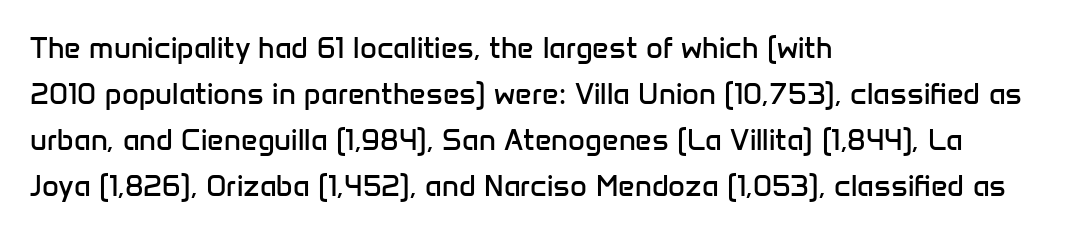
The image shows 29 px regular-weight sans-serif type, upright; set left-aligned, normal line spacing (1.59x), normal letter spacing, not underlined; low stroke contrast and a medium x-height.
